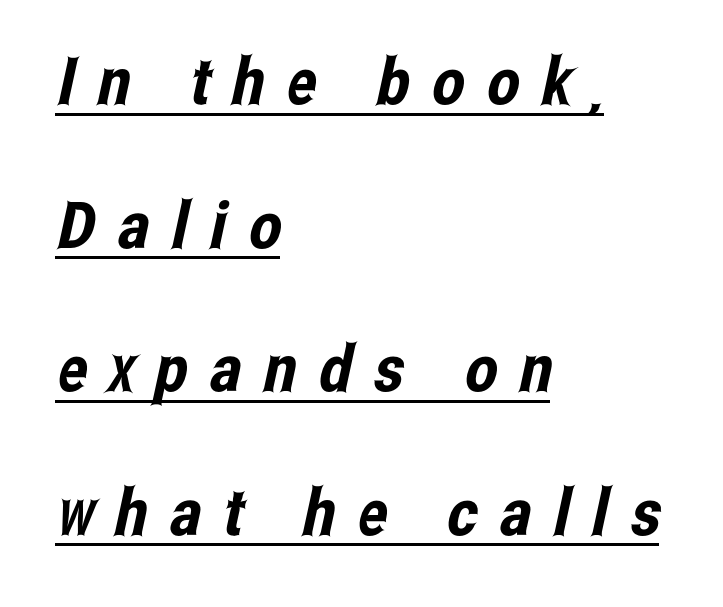
{"serif": "no", "width": "condensed", "stroke_contrast": "low", "x_height": "medium", "monospaced": "no", "underline": "yes", "align": "left", "line_spacing": "loose", "line_spacing_ratio": 2.21, "letter_spacing": "wide", "letter_spacing_em": 0.34, "glyph_px": 65}
